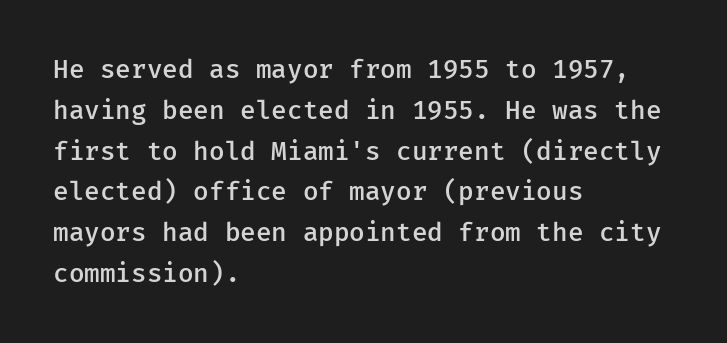
{"italic": "no", "bold": "semi", "underline": "no", "align": "left", "line_spacing": "normal", "line_spacing_ratio": 1.57, "letter_spacing": "normal", "letter_spacing_em": 0.0, "glyph_px": 26}
